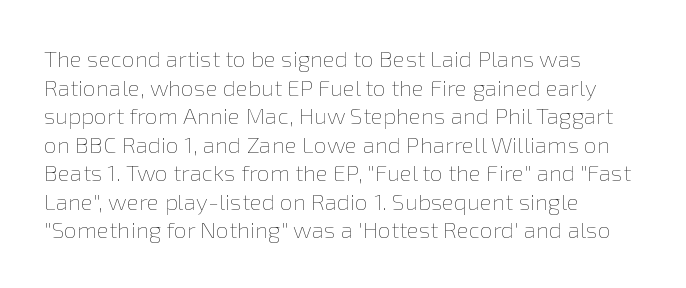
{"italic": "no", "bold": "no", "underline": "no", "align": "left", "line_spacing_ratio": 1.24, "letter_spacing": "normal", "letter_spacing_em": 0.0, "glyph_px": 23}
